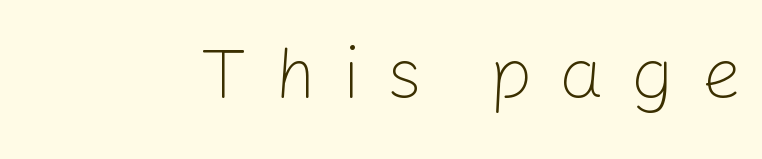
Q: Is the text bold? A: No.
Q: Is the text italic (slanted)? A: No, it is upright.
Q: Is the typeface a serif or a sans-serif typeface? A: Sans-serif.
Q: Is the text underlined? A: No.
Q: Is the spacing between letters normal or unusually wide? A: Unusually wide.
Q: Width (condensed, normal, or wide)? A: Normal.
Q: Stroke contrast? A: Low.
Q: x-height? A: Medium.
Q: Monospaced? A: No.
